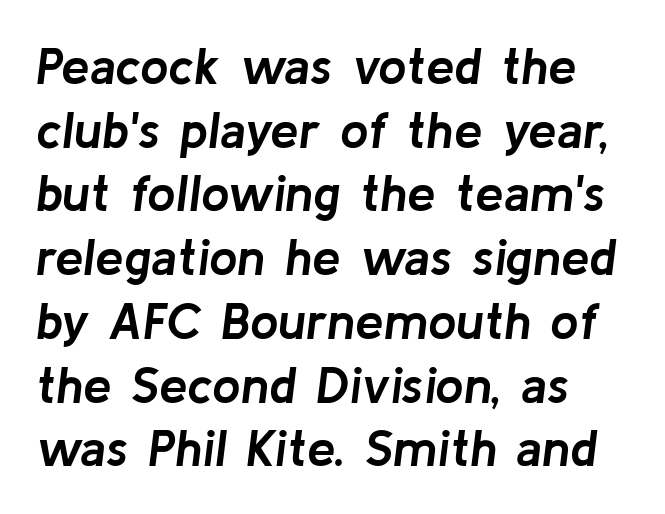
This sample uses an oblique cut, with every glyph tilted off the vertical. The text block is weighted toward the left margin, trailing off unevenly rightward. The passage shown is emphatically bold. One glance says typical: line gaps are just what's usual.
